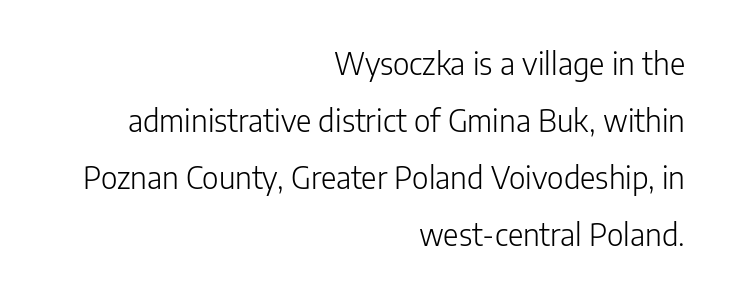
The image shows 30 px light sans-serif type, upright; set right-aligned, loose line spacing (1.9x), normal letter spacing, not underlined; low stroke contrast and a medium x-height.
